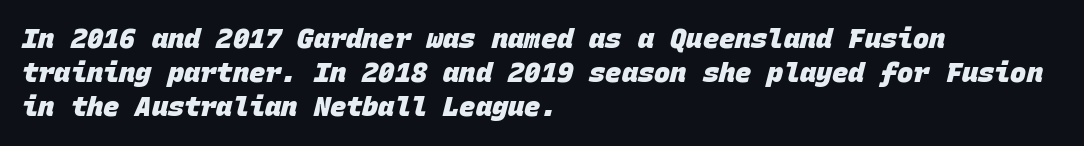
The gap between lines stays unmarked. Is the block centered? No — it sits flush against the left margin. Between one letter and the next there's only the usual sliver of space. The passage shown stacks its lines at a standard gap.
